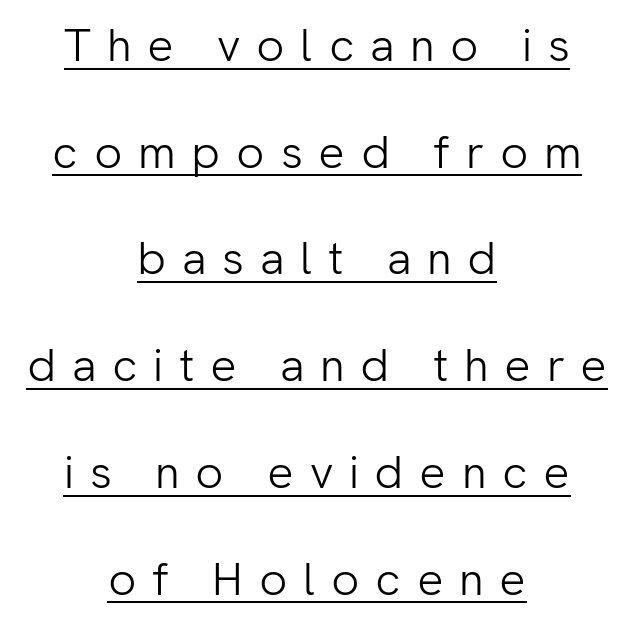
The image shows 46 px light sans-serif type, upright; set centered, loose line spacing (2.32x), unusually wide letter spacing (+0.34 em), underlined; low stroke contrast and a medium x-height.
